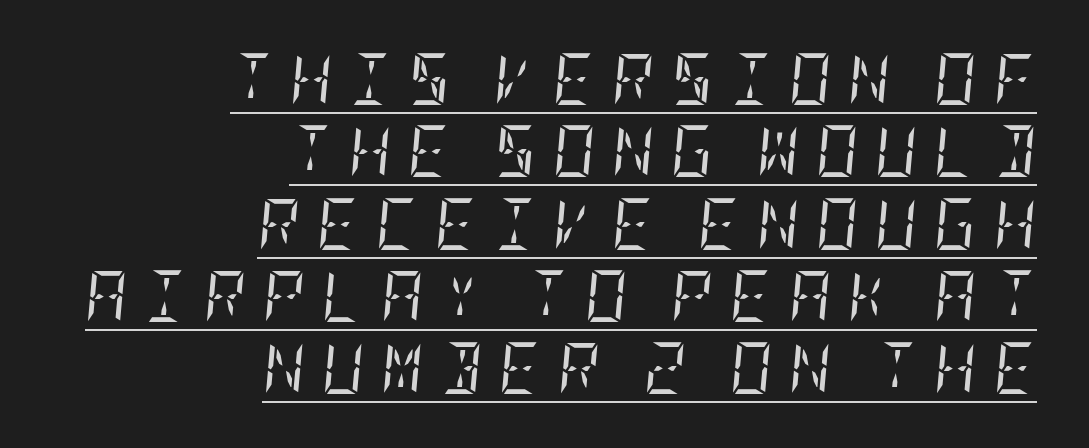
Q: Is the text bold? A: No.
Q: Is the text italic (slanted)? A: Yes, it leans right by about 5 degrees.
Q: Is the typeface a serif or a sans-serif typeface? A: Serif.
Q: Is the text underlined? A: Yes.
Q: How is the paragraph aligned? A: Right-aligned.
Q: Is the spacing between letters normal or unusually wide? A: Unusually wide.
Q: Is the spacing between lines tight, normal or loose? A: Normal.
Q: Width (condensed, normal, or wide)? A: Condensed.
Q: Stroke contrast? A: Low.
Q: x-height? A: Large.
